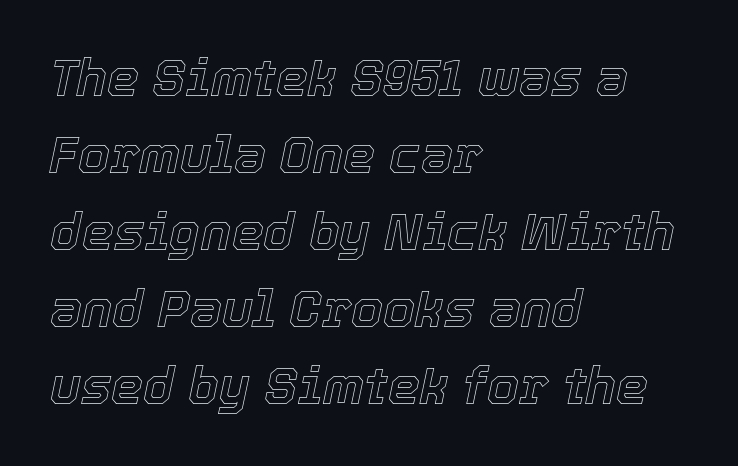
Q: Is the text italic (slanted)? A: Yes, it leans right by about 12 degrees.
Q: Is the text underlined? A: No.
Q: How is the paragraph aligned? A: Left-aligned.
Q: Is the spacing between letters normal or unusually wide? A: Normal.
Q: Is the spacing between lines tight, normal or loose? A: Normal.
Q: Width (condensed, normal, or wide)? A: Normal.
Q: x-height? A: Medium.
Q: Monospaced? A: No.
